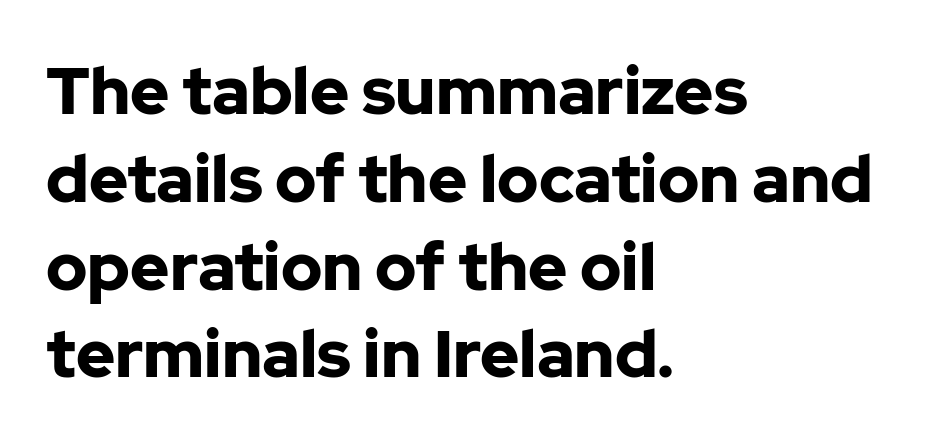
{"serif": "no", "italic": "no", "bold": "yes", "weight": "bold", "width": "normal", "stroke_contrast": "low", "x_height": "medium", "monospaced": "no", "underline": "no", "align": "left", "line_spacing": "normal", "line_spacing_ratio": 1.33, "letter_spacing": "normal", "letter_spacing_em": 0.0, "glyph_px": 66}
